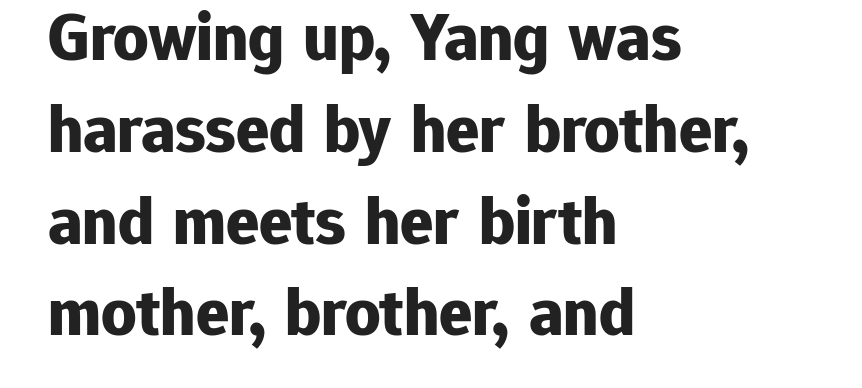
The glyphs have the mass of a bold cut. This sample keeps an unexceptional amount of space between lines. The typography opts for an upright posture over an oblique one. Beneath every word, the page is bare. Classification — sans serif. The passage is arranged the way most books set body copy — flush left.
